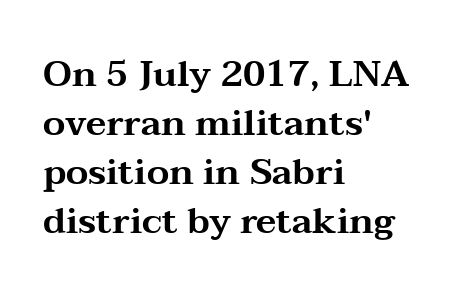
The image shows 36 px wide serif type, upright; set left-aligned, normal line spacing (1.36x), normal letter spacing, not underlined; medium stroke contrast and a medium x-height.
